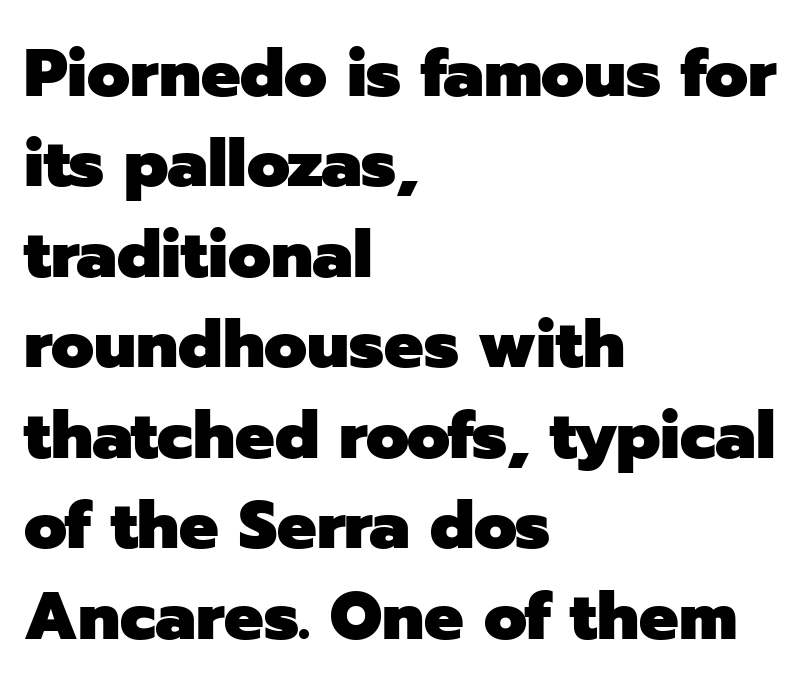
{"serif": "no", "italic": "no", "bold": "yes", "weight": "heavy", "width": "normal", "stroke_contrast": "low", "x_height": "medium", "monospaced": "no", "underline": "no", "align": "left", "line_spacing": "normal", "line_spacing_ratio": 1.37, "letter_spacing": "normal", "letter_spacing_em": 0.0, "glyph_px": 66}
